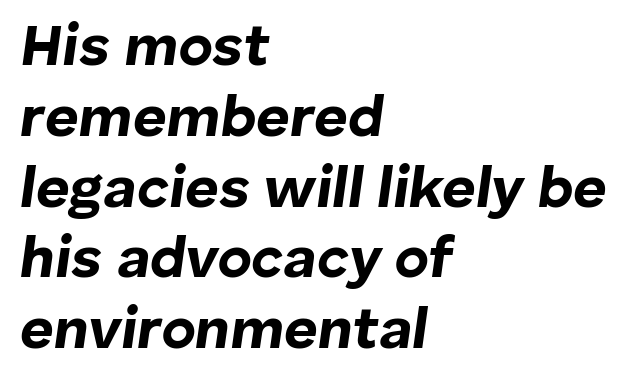
Q: Is the text bold? A: Yes.
Q: Is the text italic (slanted)? A: Yes, it leans right by about 8 degrees.
Q: Is the text underlined? A: No.
Q: How is the paragraph aligned? A: Left-aligned.
Q: Is the spacing between letters normal or unusually wide? A: Normal.
Q: Width (condensed, normal, or wide)? A: Normal.
Q: Stroke contrast? A: Low.
Q: x-height? A: Medium.
Q: Monospaced? A: No.
